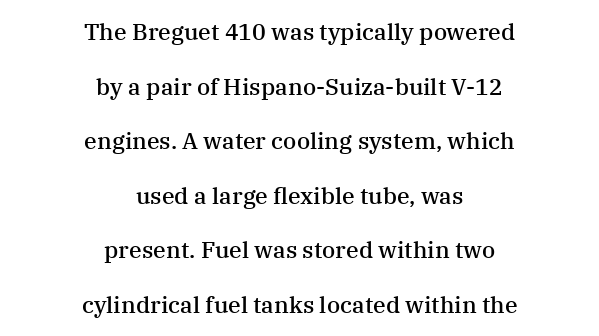
{"italic": "no", "bold": "semi", "underline": "no", "align": "center", "line_spacing": "loose", "line_spacing_ratio": 2.37, "letter_spacing": "normal", "letter_spacing_em": 0.0, "glyph_px": 23}
